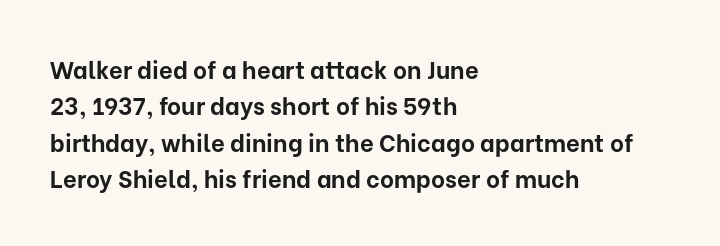
The image shows 24 px bold type, upright; set left-aligned, normal line spacing (1.52x), normal letter spacing, not underlined.
